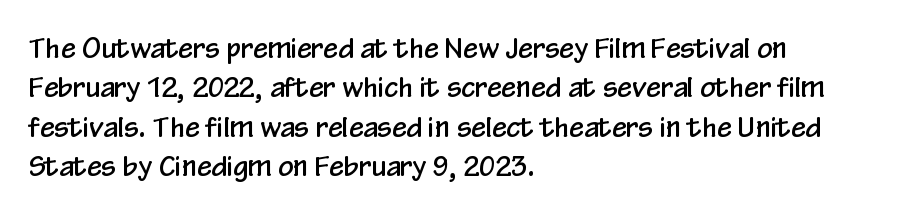
Rule under the text: the space is simply empty. The passage is arranged the way most books set body copy — flush left. This is the regular roman posture of the typeface. Default kerning and tracking; the words read as compact shapes.
